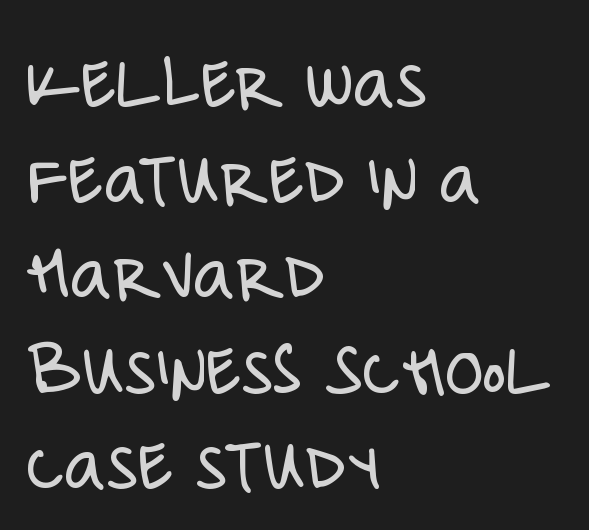
Q: Is the text bold? A: No.
Q: Is the text italic (slanted)? A: No, it is upright.
Q: Is the typeface a serif or a sans-serif typeface? A: Sans-serif.
Q: Is the text underlined? A: No.
Q: How is the paragraph aligned? A: Left-aligned.
Q: Is the spacing between letters normal or unusually wide? A: Normal.
Q: Width (condensed, normal, or wide)? A: Condensed.
Q: Stroke contrast? A: Low.
Q: x-height? A: Large.
Q: Monospaced? A: No.
